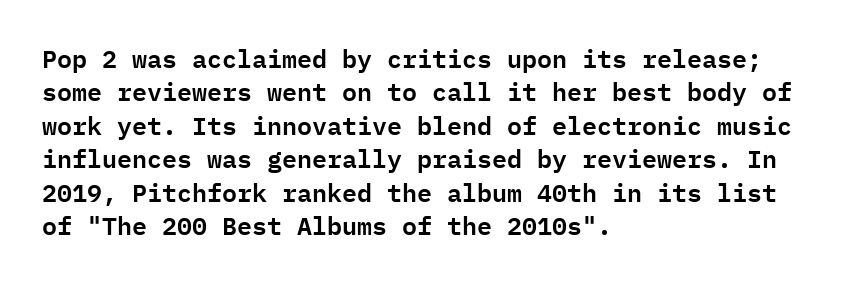
The image shows 25 px text type, upright; set left-aligned, normal line spacing (1.34x), normal letter spacing, not underlined.
